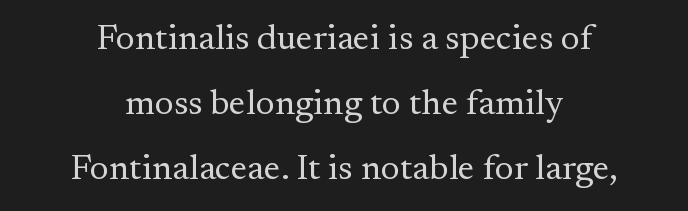
The image shows 36 px regular-weight serif type, upright; set centered, line spacing 1.8x, normal letter spacing, not underlined; medium stroke contrast and a small x-height.
